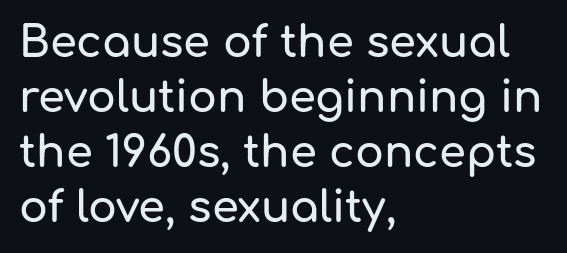
Q: Is the text italic (slanted)? A: No, it is upright.
Q: Is the typeface a serif or a sans-serif typeface? A: Sans-serif.
Q: Is the text underlined? A: No.
Q: How is the paragraph aligned? A: Left-aligned.
Q: Is the spacing between letters normal or unusually wide? A: Normal.
Q: Is the spacing between lines tight, normal or loose? A: Normal.
Q: Width (condensed, normal, or wide)? A: Normal.
Q: Stroke contrast? A: Low.
Q: x-height? A: Medium.
Q: Monospaced? A: No.
